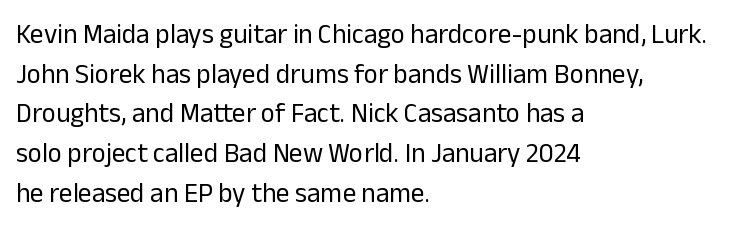
The image shows 27 px text type, upright; set left-aligned, normal line spacing (1.47x), normal letter spacing, not underlined.
